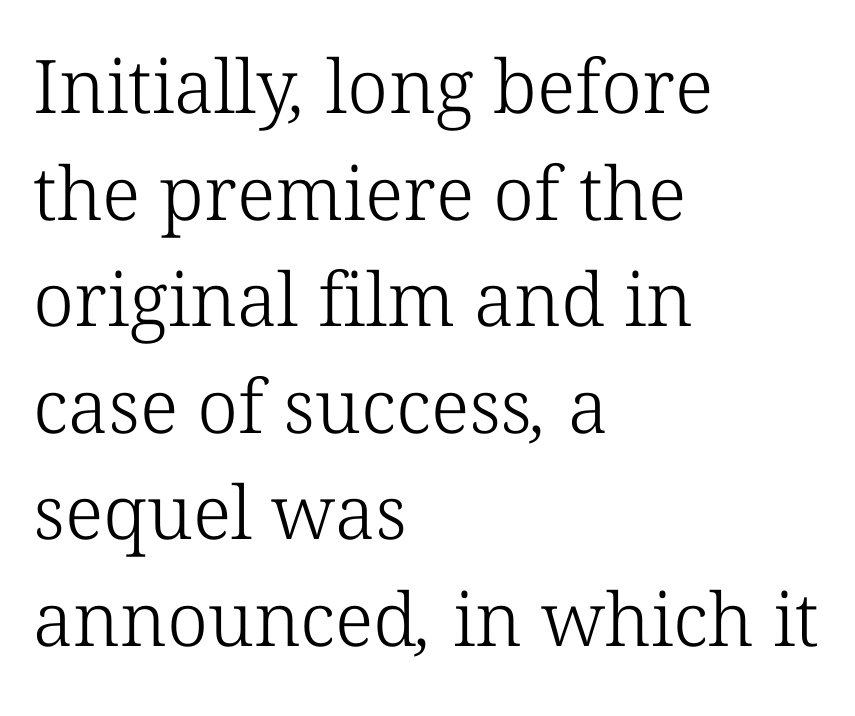
The image shows 74 px light serif type; set left-aligned, normal line spacing (1.44x), normal letter spacing, not underlined; low stroke contrast and a medium x-height.
